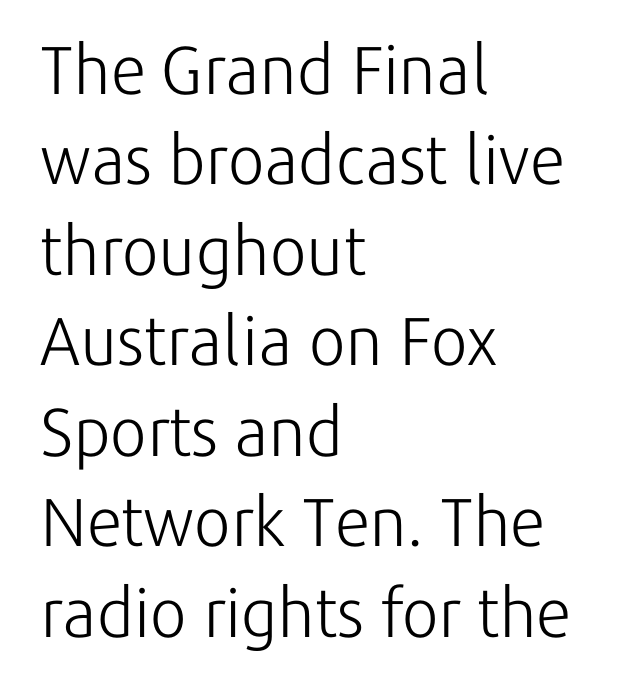
Q: Is the text bold? A: No.
Q: Is the text italic (slanted)? A: No, it is upright.
Q: Is the typeface a serif or a sans-serif typeface? A: Sans-serif.
Q: Is the text underlined? A: No.
Q: How is the paragraph aligned? A: Left-aligned.
Q: Is the spacing between letters normal or unusually wide? A: Normal.
Q: Is the spacing between lines tight, normal or loose? A: Normal.
Q: Width (condensed, normal, or wide)? A: Normal.
Q: Stroke contrast? A: Low.
Q: x-height? A: Medium.
Q: Monospaced? A: No.
